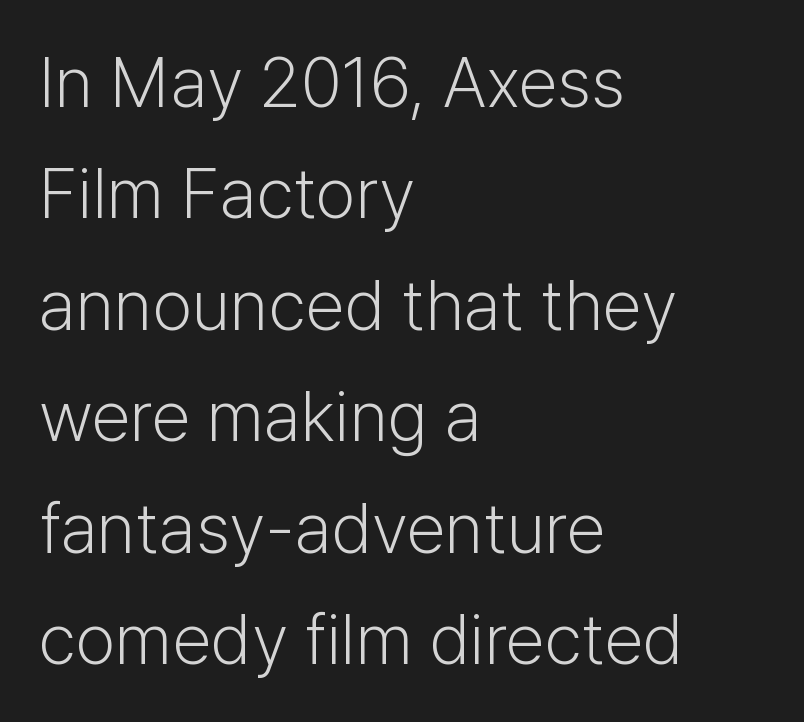
The image shows 71 px light sans-serif type, upright; set left-aligned, normal line spacing (1.57x), normal letter spacing, not underlined; low stroke contrast and a medium x-height.
